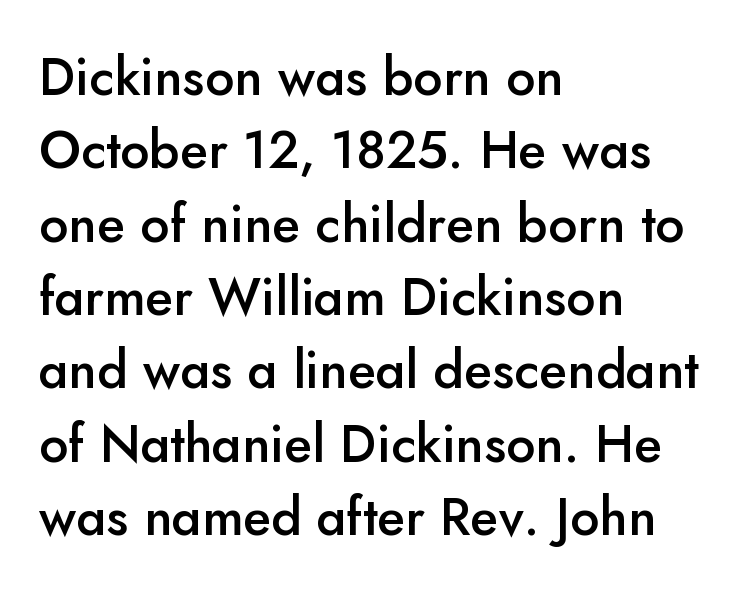
The image shows 52 px semibold sans-serif type, upright; set left-aligned, normal line spacing (1.41x), normal letter spacing, not underlined; low stroke contrast and a small x-height.
